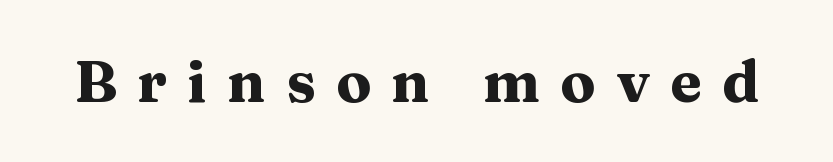
The image shows 58 px heavy, wide serif type, upright; set unusually wide letter spacing (+0.35 em), not underlined; medium stroke contrast and a medium x-height.
